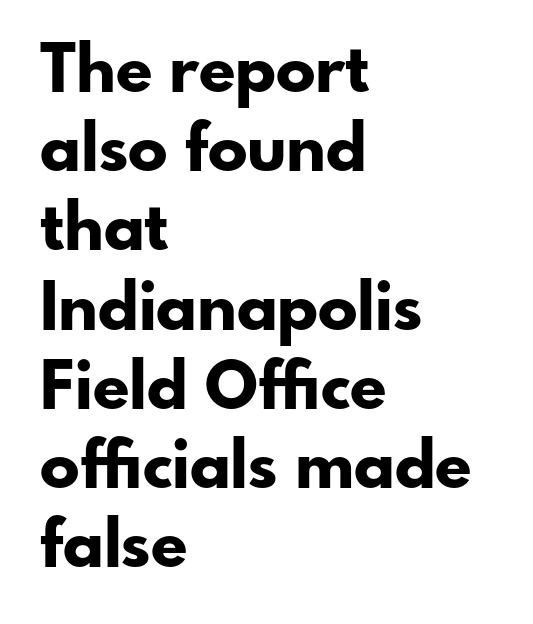
{"serif": "no", "italic": "no", "bold": "yes", "weight": "bold", "width": "normal", "stroke_contrast": "low", "x_height": "small", "monospaced": "no", "underline": "no", "align": "left", "line_spacing_ratio": 1.2, "letter_spacing": "normal", "letter_spacing_em": 0.0, "glyph_px": 66}
